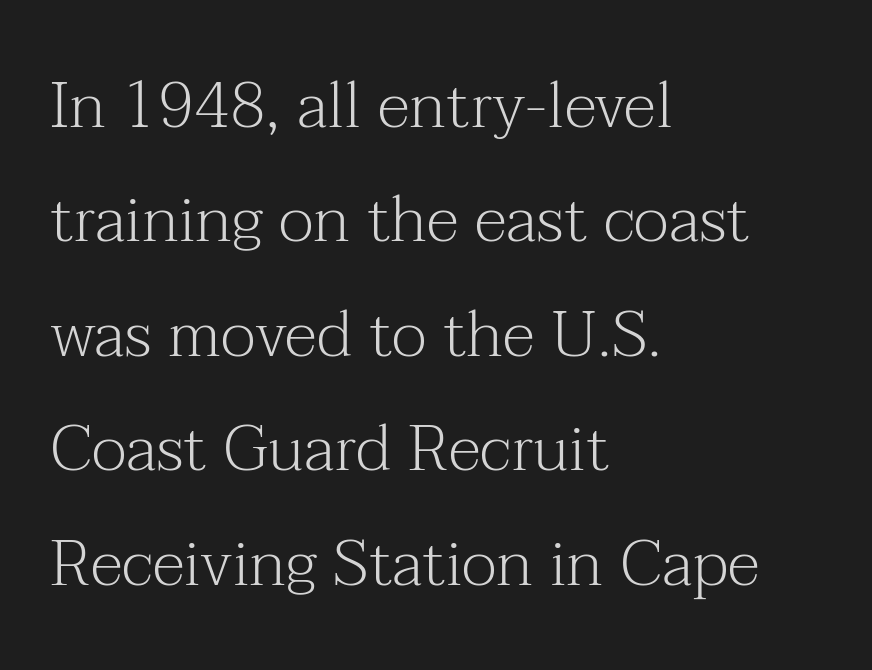
{"serif": "yes", "italic": "no", "bold": "no", "weight": "light", "width": "normal", "stroke_contrast": "medium", "x_height": "medium", "monospaced": "no", "underline": "no", "align": "left", "line_spacing_ratio": 1.76, "letter_spacing": "normal", "letter_spacing_em": 0.0, "glyph_px": 65}
